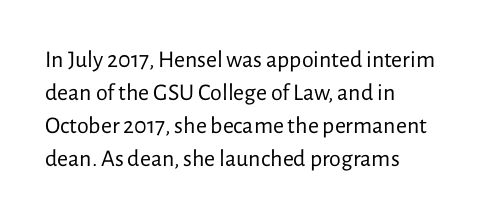
{"italic": "no", "bold": "no", "underline": "no", "align": "left", "line_spacing": "normal", "line_spacing_ratio": 1.37, "letter_spacing": "normal", "letter_spacing_em": 0.0, "glyph_px": 24}
